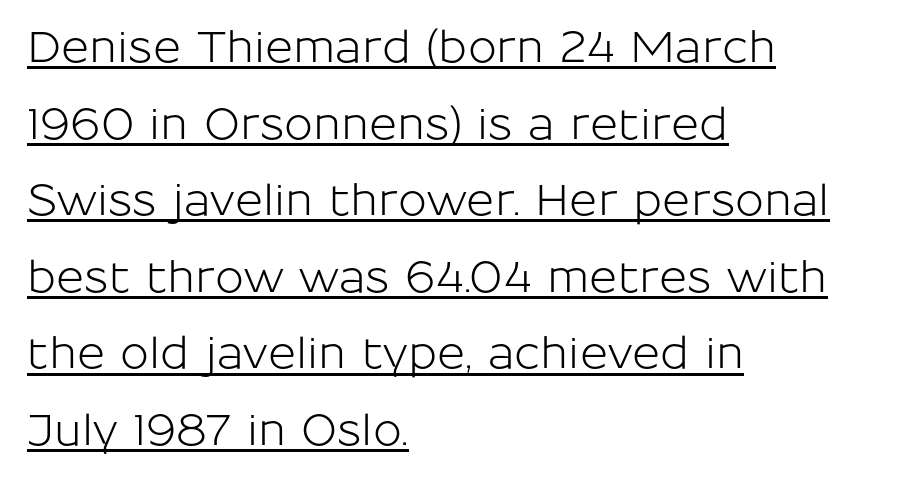
Q: Is the text italic (slanted)? A: No, it is upright.
Q: Is the typeface a serif or a sans-serif typeface? A: Sans-serif.
Q: Is the text underlined? A: Yes.
Q: How is the paragraph aligned? A: Left-aligned.
Q: Is the spacing between letters normal or unusually wide? A: Normal.
Q: Width (condensed, normal, or wide)? A: Normal.
Q: Stroke contrast? A: Low.
Q: x-height? A: Medium.
Q: Monospaced? A: No.
